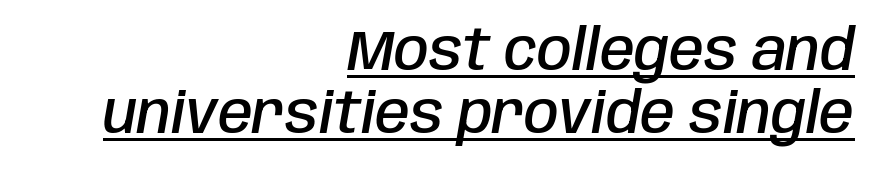
Q: Is the text bold? A: Semi-bold.
Q: Is the text italic (slanted)? A: Yes, it leans right by about 10 degrees.
Q: Is the text underlined? A: Yes.
Q: How is the paragraph aligned? A: Right-aligned.
Q: Is the spacing between letters normal or unusually wide? A: Normal.
Q: Is the spacing between lines tight, normal or loose? A: Tight.
Q: Width (condensed, normal, or wide)? A: Condensed.
Q: Stroke contrast? A: Low.
Q: x-height? A: Large.
Q: Monospaced? A: No.
